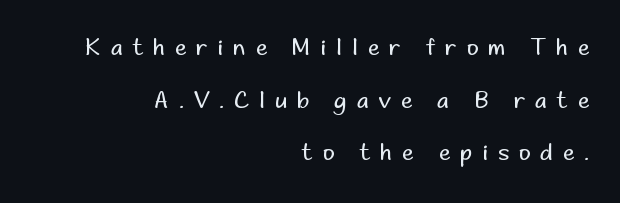
{"italic": "no", "bold": "no", "underline": "no", "align": "right", "line_spacing": "loose", "line_spacing_ratio": 2.29, "letter_spacing": "wide", "letter_spacing_em": 0.43, "glyph_px": 23}
